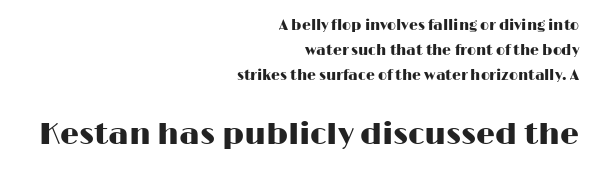
These lines are set flush right with a ragged left edge. Each letter's strokes conclude bluntly, with no projecting serifs. Caption: upper text group reduced, lower text group enlarged. Ordinary non-slanted type is in use.
